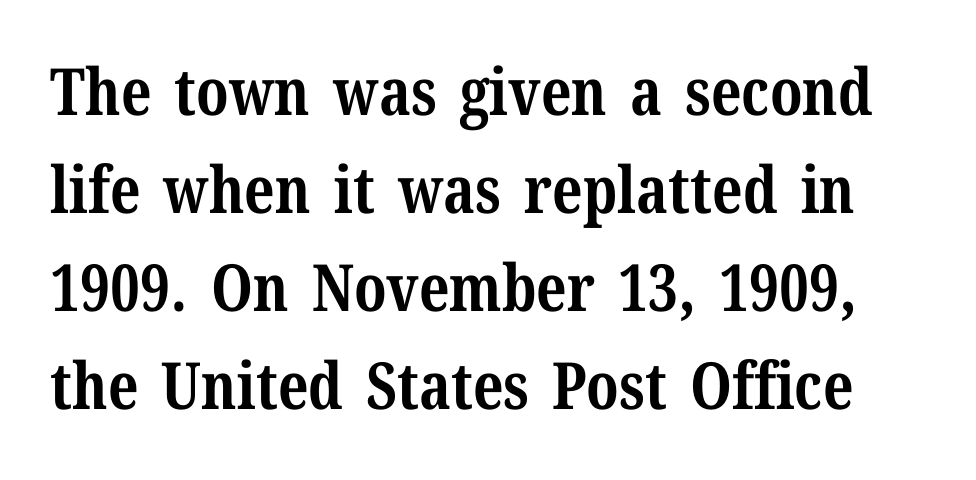
The image shows 65 px bold serif type, upright; set normal line spacing (1.51x), normal letter spacing, not underlined; medium stroke contrast and a medium x-height.
